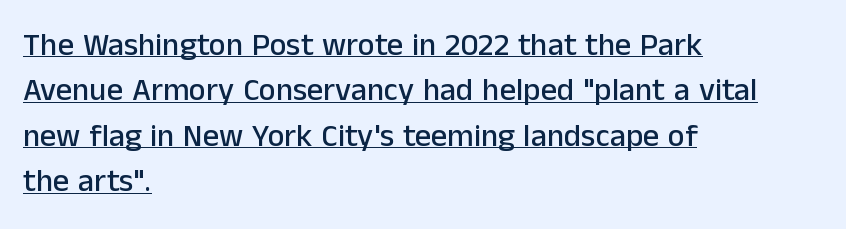
{"serif": "no", "italic": "no", "width": "normal", "stroke_contrast": "low", "x_height": "medium", "monospaced": "no", "underline": "yes", "align": "left", "line_spacing": "normal", "line_spacing_ratio": 1.42, "letter_spacing": "normal", "letter_spacing_em": 0.0, "glyph_px": 32}
